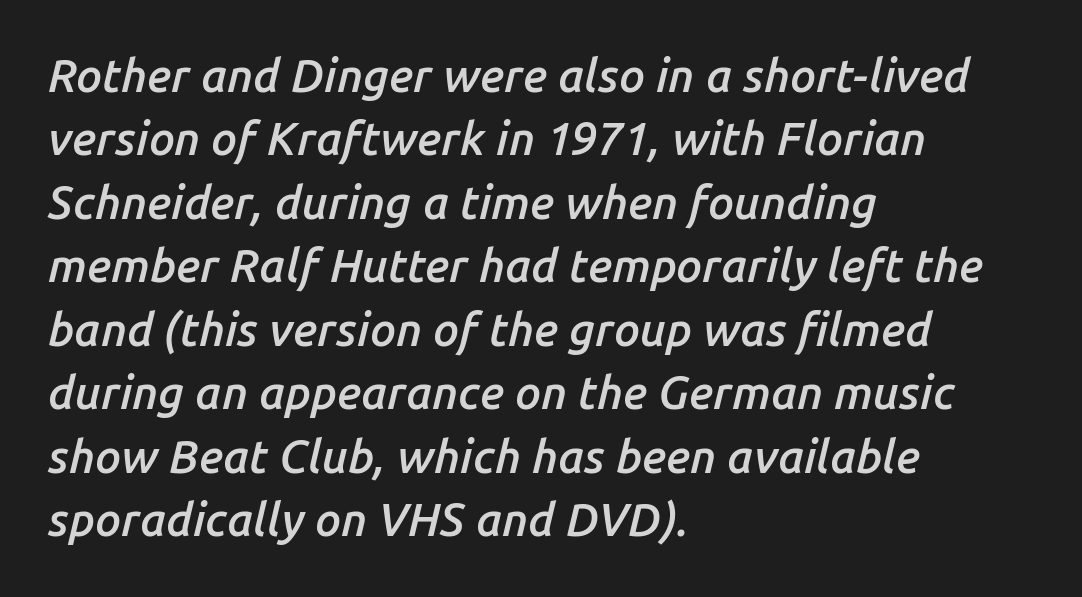
This block has exactly the height ordinary leading produces. The baseline area is clear. Typeset ragged right — the left edge is the straight one. Nobody touched the tracking dial on this one. Notice how the stems are inclined rather than vertical — that's the hallmark of italics.
